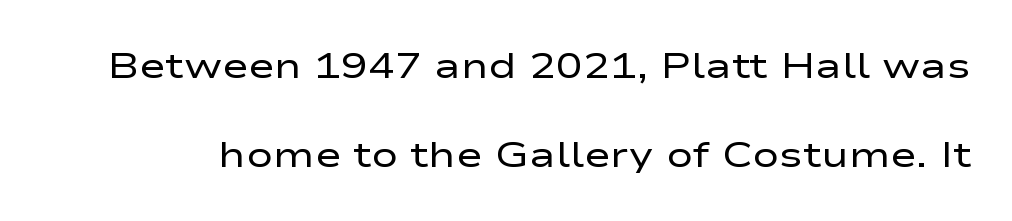
Q: Is the text bold? A: No.
Q: Is the text italic (slanted)? A: No, it is upright.
Q: Is the typeface a serif or a sans-serif typeface? A: Sans-serif.
Q: Is the text underlined? A: No.
Q: Is the spacing between letters normal or unusually wide? A: Normal.
Q: Is the spacing between lines tight, normal or loose? A: Loose.
Q: Width (condensed, normal, or wide)? A: Wide.
Q: Stroke contrast? A: Low.
Q: x-height? A: Medium.
Q: Monospaced? A: No.
